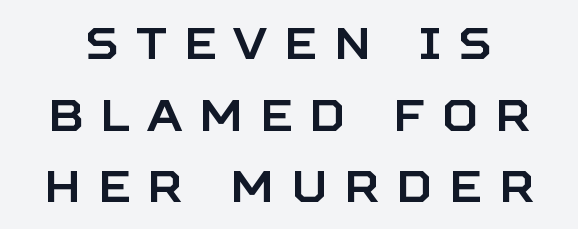
The image shows 44 px sans-serif type, upright; set normal line spacing (1.63x), unusually wide letter spacing (+0.39 em), not underlined; low stroke contrast and a large x-height.
